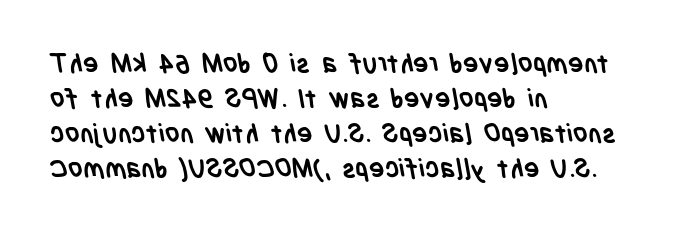
Q: Is the text bold? A: Yes.
Q: Is the text underlined? A: No.
Q: How is the paragraph aligned? A: Left-aligned.
Q: Is the spacing between letters normal or unusually wide? A: Normal.
Q: Is the spacing between lines tight, normal or loose? A: Normal.
